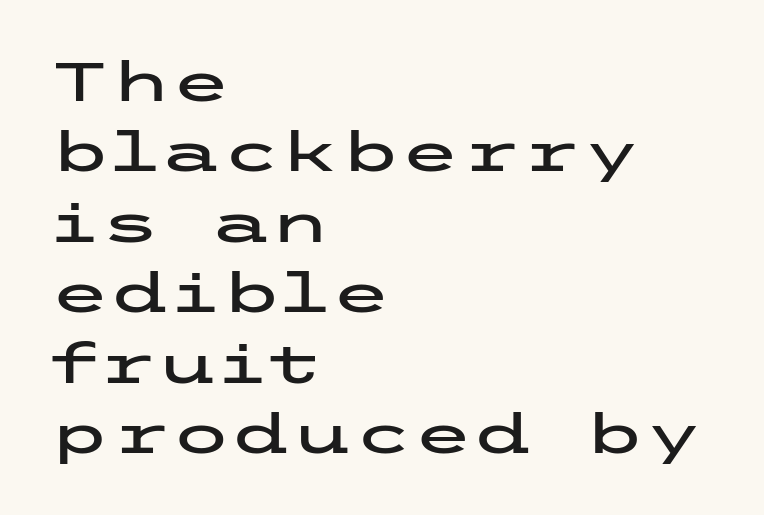
{"serif": "no", "italic": "no", "width": "wide", "stroke_contrast": "low", "x_height": "medium", "underline": "no", "align": "left", "line_spacing": "normal", "line_spacing_ratio": 1.28, "letter_spacing": "normal", "letter_spacing_em": 0.0, "glyph_px": 55}
